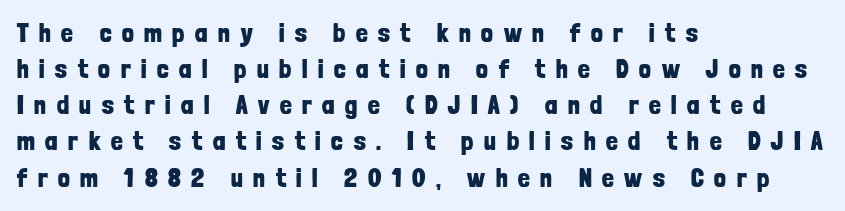
The image shows 26 px bold type, upright; set left-aligned, normal line spacing (1.39x), unusually wide letter spacing (+0.41 em), not underlined.
